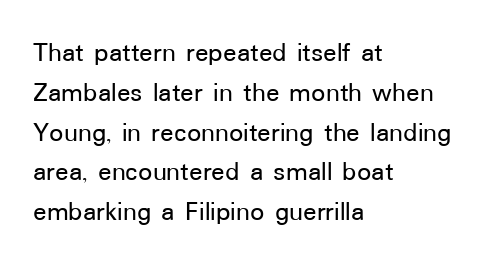
The image shows 28 px sans-serif type, upright; set left-aligned, normal line spacing (1.42x), normal letter spacing, not underlined; low stroke contrast and a medium x-height.
